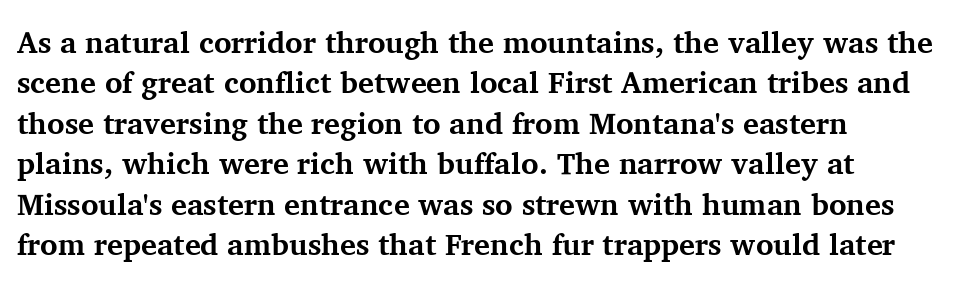
Q: Is the text bold? A: Yes.
Q: Is the text italic (slanted)? A: No, it is upright.
Q: Is the typeface a serif or a sans-serif typeface? A: Serif.
Q: Is the text underlined? A: No.
Q: How is the paragraph aligned? A: Left-aligned.
Q: Is the spacing between letters normal or unusually wide? A: Normal.
Q: Is the spacing between lines tight, normal or loose? A: Normal.
Q: Width (condensed, normal, or wide)? A: Normal.
Q: Stroke contrast? A: Medium.
Q: x-height? A: Medium.
Q: Monospaced? A: No.
